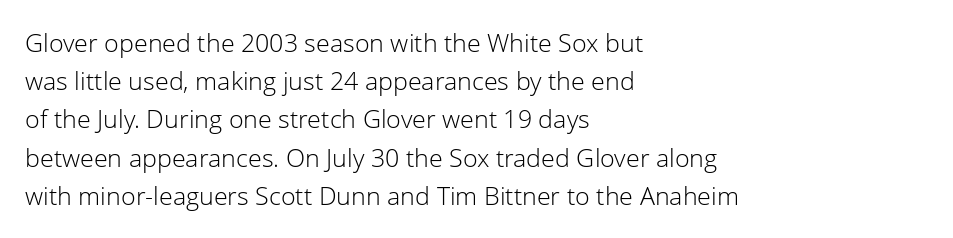
Q: Is the text bold? A: No.
Q: Is the text italic (slanted)? A: No, it is upright.
Q: Is the text underlined? A: No.
Q: How is the paragraph aligned? A: Left-aligned.
Q: Is the spacing between letters normal or unusually wide? A: Normal.
Q: Is the spacing between lines tight, normal or loose? A: Normal.
